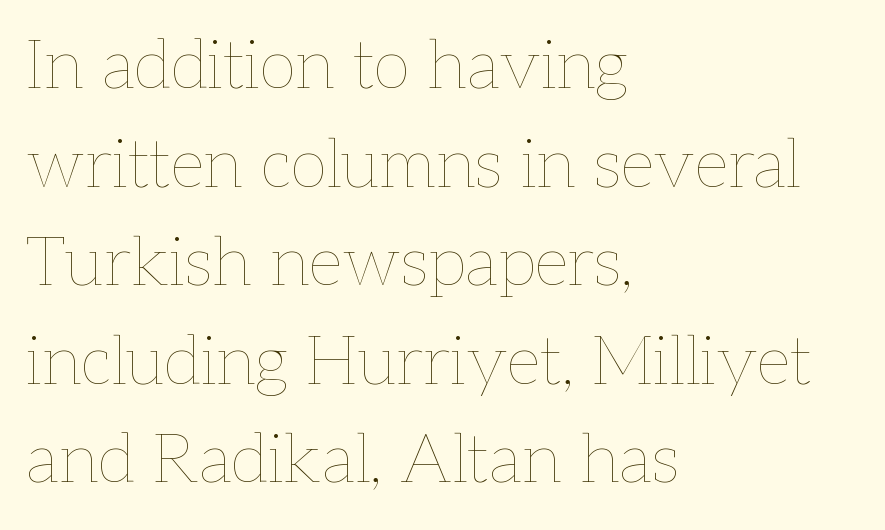
Q: Is the text bold? A: No.
Q: Is the text italic (slanted)? A: No, it is upright.
Q: Is the text underlined? A: No.
Q: How is the paragraph aligned? A: Left-aligned.
Q: Is the spacing between letters normal or unusually wide? A: Normal.
Q: Is the spacing between lines tight, normal or loose? A: Normal.
Q: Width (condensed, normal, or wide)? A: Normal.
Q: Stroke contrast? A: Low.
Q: x-height? A: Medium.
Q: Monospaced? A: No.
